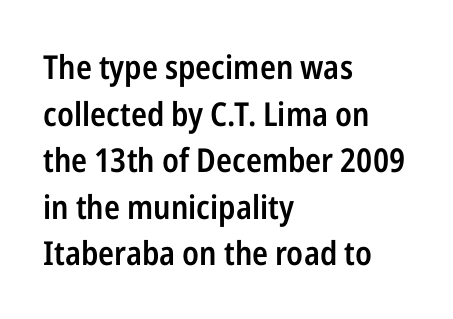
If you drew a line through each stem, it would be perfectly vertical. This is moderately heavy type, rendered in semibold. The paragraph has a hard left edge and a soft right edge. The face used here is proportionally spaced, like ordinary book or web type. The line texture is even and compact thanks to regular tracking. Observe the absence of serifs on each vertical stroke in this sample.
